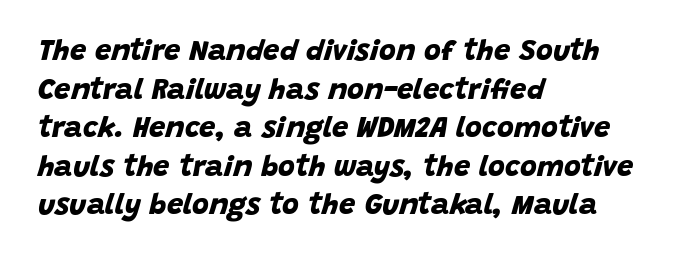
Horizontal bands of white between lines are of average thickness. Every letter is thick-stroked: bold, no question. Tracking value appears to be zero — textbook default spacing. Notice how the passage keeps a crisp vertical edge on the left only.
